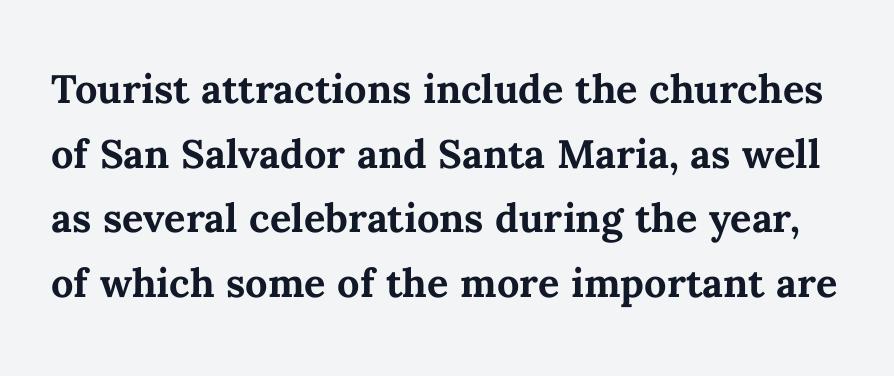
Nothing unusual about the tracking: characters are spaced as the font intends. Italic? Not at all — the glyphs are vertical. These words are printed bold, with thick strokes throughout. Underlining? Definitely not there. This sample has the flowing, uneven cadence of proportional lettering.
